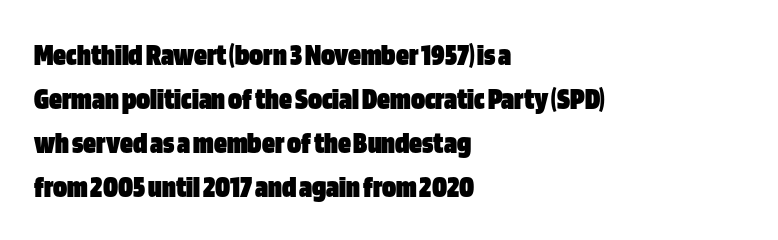
Q: Is the text bold? A: Yes.
Q: Is the text italic (slanted)? A: No, it is upright.
Q: Is the typeface a serif or a sans-serif typeface? A: Sans-serif.
Q: Is the text underlined? A: No.
Q: How is the paragraph aligned? A: Left-aligned.
Q: Is the spacing between letters normal or unusually wide? A: Normal.
Q: Is the spacing between lines tight, normal or loose? A: Normal.
Q: Width (condensed, normal, or wide)? A: Condensed.
Q: Stroke contrast? A: Low.
Q: x-height? A: Large.
Q: Monospaced? A: No.
